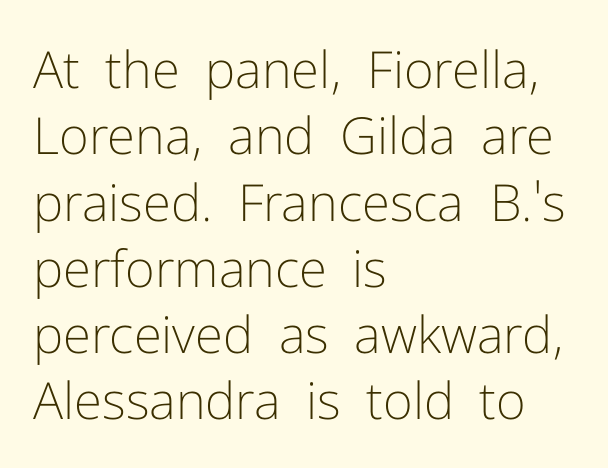
The image shows 51 px light sans-serif type, upright; set left-aligned, normal line spacing (1.3x), normal letter spacing, not underlined; low stroke contrast and a medium x-height.
